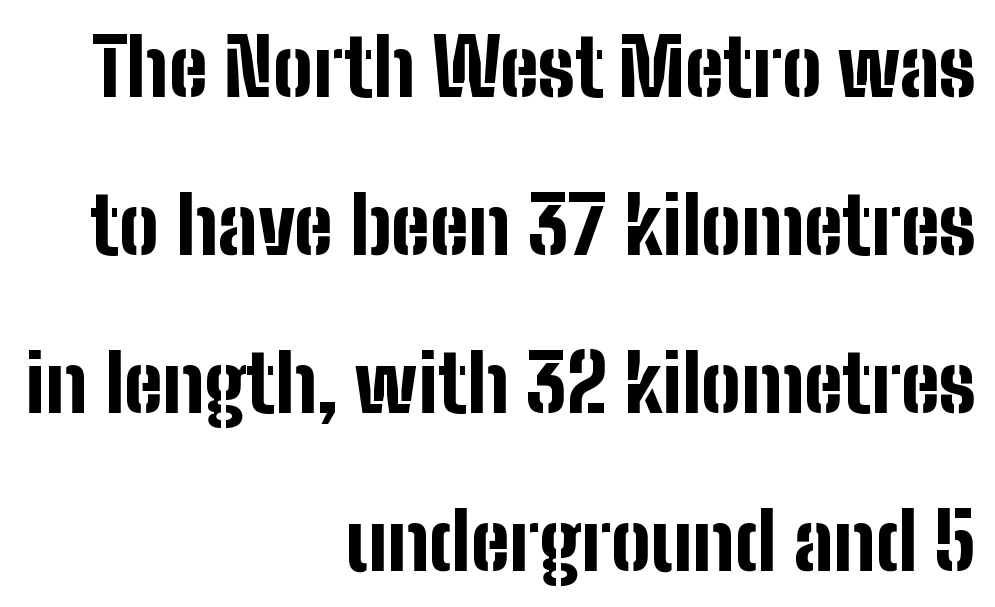
Q: Is the text bold? A: Yes.
Q: Is the text italic (slanted)? A: No, it is upright.
Q: Is the typeface a serif or a sans-serif typeface? A: Sans-serif.
Q: Is the text underlined? A: No.
Q: How is the paragraph aligned? A: Right-aligned.
Q: Is the spacing between letters normal or unusually wide? A: Normal.
Q: Is the spacing between lines tight, normal or loose? A: Loose.
Q: Width (condensed, normal, or wide)? A: Condensed.
Q: Stroke contrast? A: Low.
Q: x-height? A: Medium.
Q: Monospaced? A: No.
